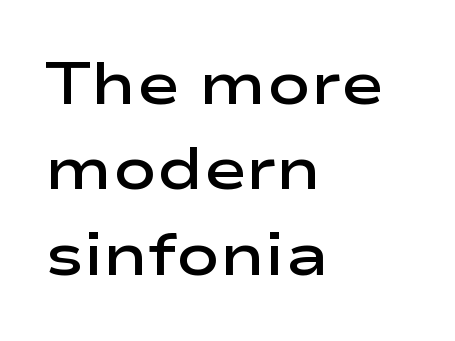
The image shows 58 px semibold, wide sans-serif type, upright; set left-aligned, normal line spacing (1.47x), normal letter spacing, not underlined; low stroke contrast and a medium x-height.
